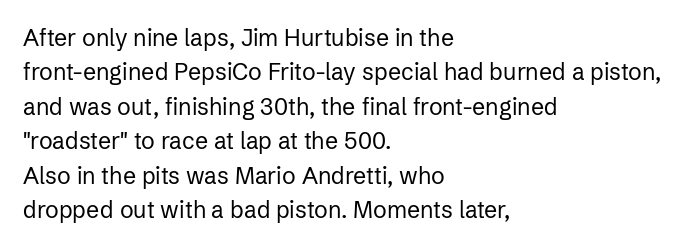
Observe the ordinary spacing: letters are neighbours, not strangers. Only glyphs here, with clear space below each row. Honestly, the row spacing looks completely unremarkable. No letter is thick-stroked: the sample isn't bold.
